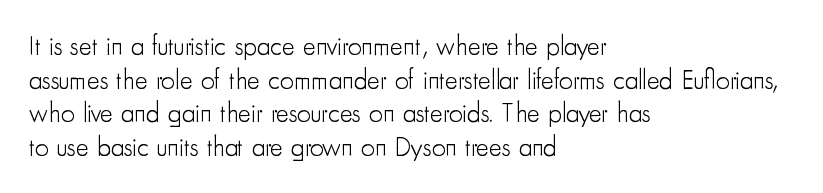
Whoever set this chose a conventional vertical rhythm. Each stroke keeps to a modest, everyday thickness or less. Is there any slant? The stems are plumb. Any mark beneath the type? The region is blank. Horizontal alignment here is leftward, the default for most running prose.
